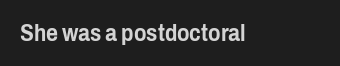
{"italic": "no", "underline": "no", "letter_spacing": "normal", "letter_spacing_em": 0.0, "glyph_px": 23}
